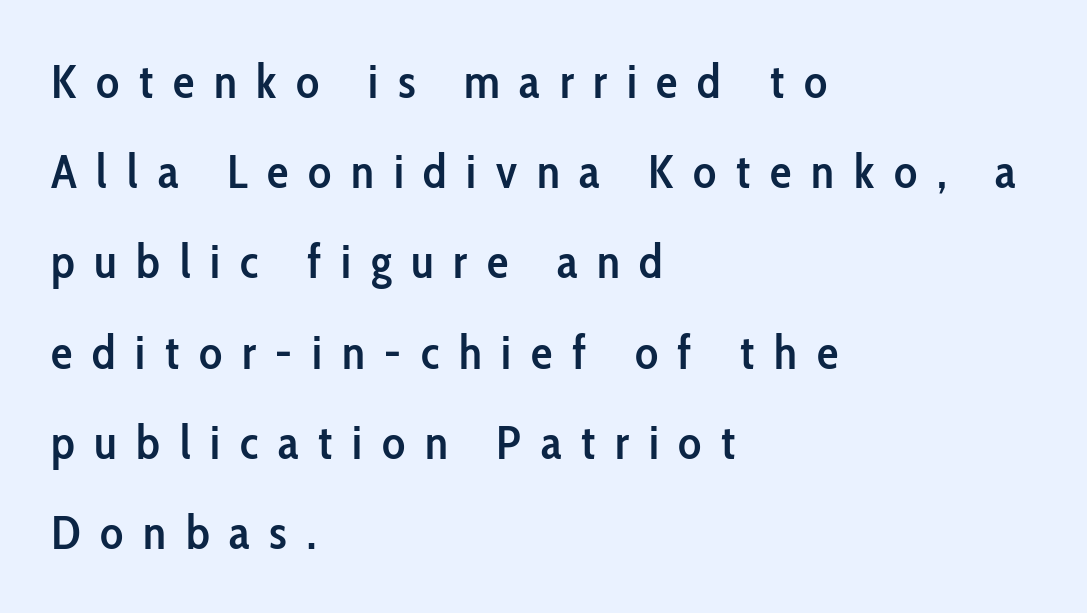
{"serif": "no", "italic": "no", "bold": "semi", "weight": "semibold", "width": "condensed", "stroke_contrast": "low", "x_height": "medium", "monospaced": "no", "underline": "no", "align": "left", "line_spacing_ratio": 1.88, "letter_spacing": "wide", "letter_spacing_em": 0.41, "glyph_px": 48}
